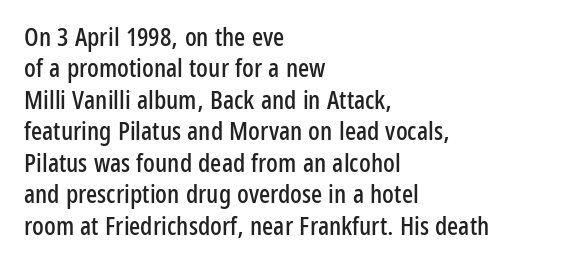
The image shows 26 px text type, upright; set left-aligned, line spacing 1.21x, normal letter spacing, not underlined.
